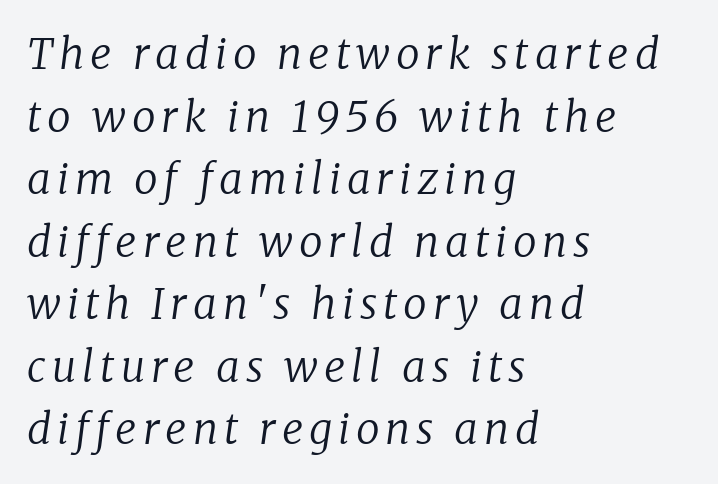
A classic flush-left, rag-right setting is used for this passage. Looks like regular typesetting: each glyph gets only the width it needs. Underline: absent. Think standard paragraph weight, or any step lighter than that. In terms of posture, this sample is oblique.
